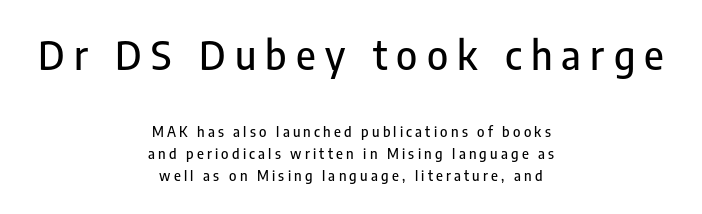
Characters remain perfectly vertical along every line. The passage shown has open, widely tracked lettering throughout. Between these two stacked blocks, the higher one wins on size. In terms of leading, this rendering sits right in the middle. Reading down the block, each line starts at a different indent, mirrored at its end. Looks like regular typesetting: each glyph gets only the width it needs.
